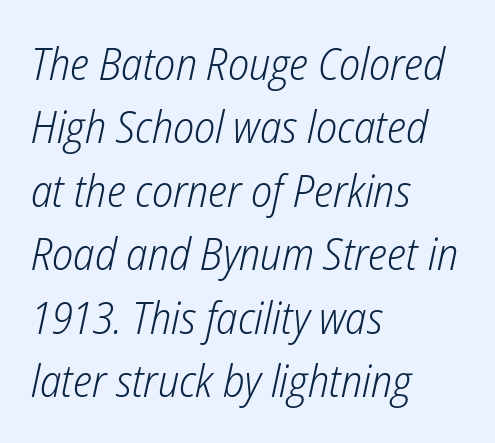
The image shows 45 px light, condensed type, italic (leaning right); set left-aligned, normal line spacing (1.41x), normal letter spacing, not underlined; low stroke contrast and a medium x-height.
